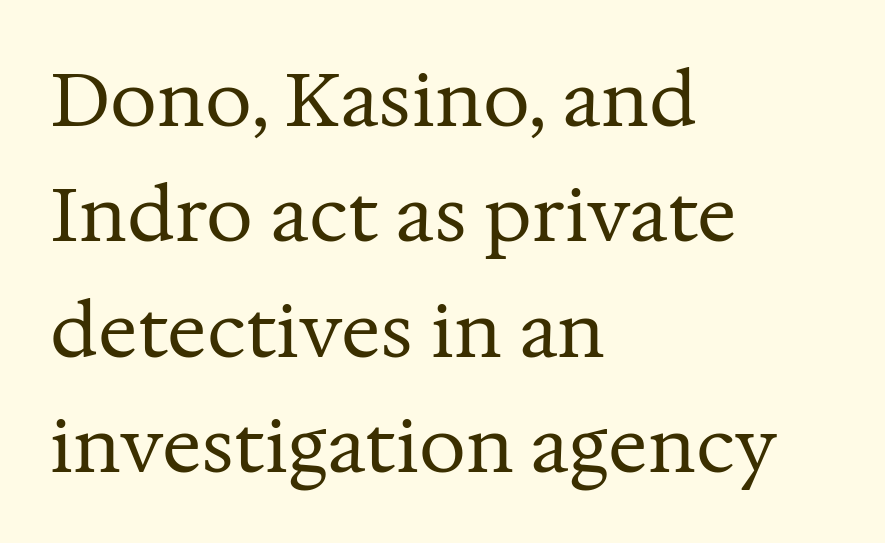
Q: Is the text bold? A: No.
Q: Is the text italic (slanted)? A: No, it is upright.
Q: Is the typeface a serif or a sans-serif typeface? A: Serif.
Q: Is the text underlined? A: No.
Q: How is the paragraph aligned? A: Left-aligned.
Q: Is the spacing between letters normal or unusually wide? A: Normal.
Q: Is the spacing between lines tight, normal or loose? A: Normal.
Q: Width (condensed, normal, or wide)? A: Normal.
Q: Stroke contrast? A: Medium.
Q: x-height? A: Medium.
Q: Monospaced? A: No.
